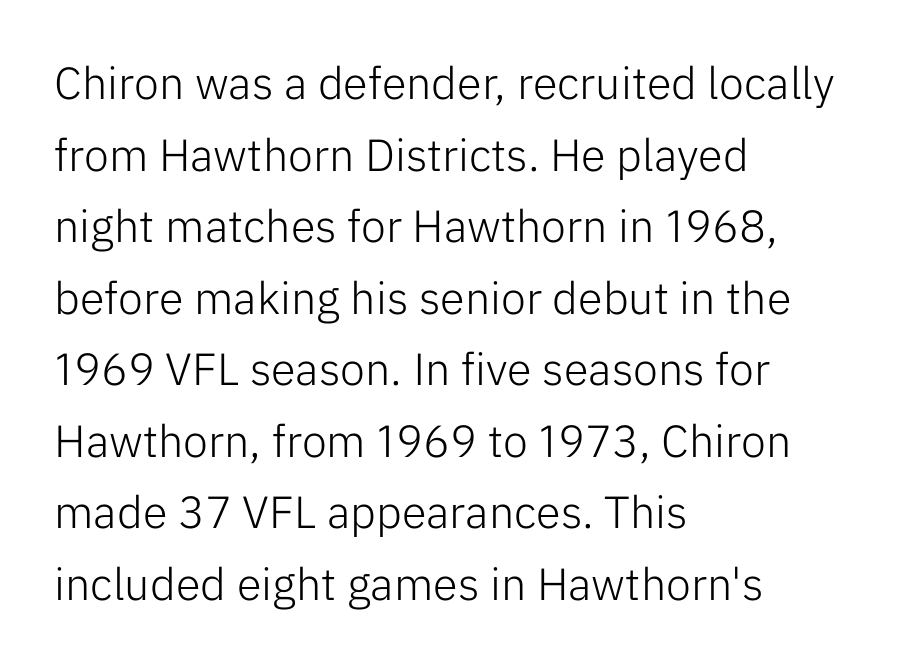
The image shows 45 px light sans-serif type, upright; set left-aligned, normal line spacing (1.59x), normal letter spacing, not underlined; low stroke contrast and a medium x-height.
